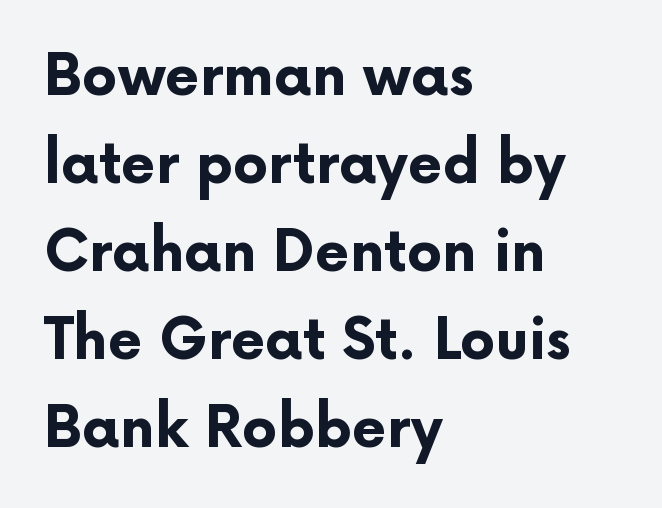
{"serif": "no", "italic": "no", "bold": "yes", "weight": "bold", "width": "normal", "stroke_contrast": "low", "x_height": "medium", "monospaced": "no", "underline": "no", "align": "left", "line_spacing": "normal", "line_spacing_ratio": 1.57, "letter_spacing": "normal", "letter_spacing_em": 0.0, "glyph_px": 56}
